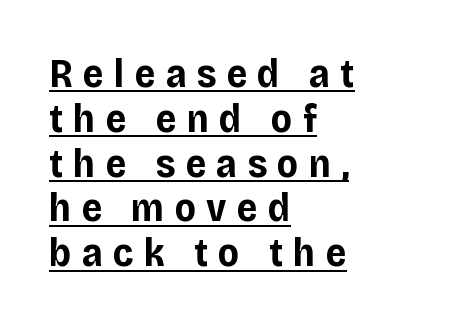
Q: Is the text bold? A: Yes.
Q: Is the text italic (slanted)? A: No, it is upright.
Q: Is the typeface a serif or a sans-serif typeface? A: Sans-serif.
Q: Is the text underlined? A: Yes.
Q: How is the paragraph aligned? A: Left-aligned.
Q: Is the spacing between letters normal or unusually wide? A: Unusually wide.
Q: Is the spacing between lines tight, normal or loose? A: Tight.
Q: Width (condensed, normal, or wide)? A: Normal.
Q: Stroke contrast? A: Low.
Q: x-height? A: Large.
Q: Monospaced? A: No.
